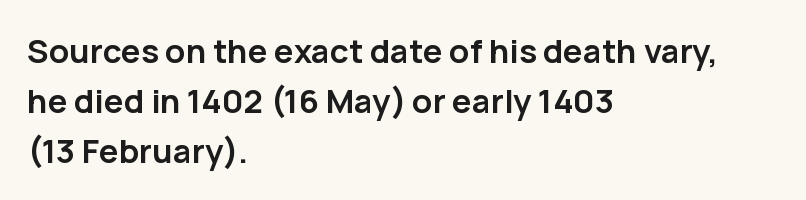
Q: Is the text bold? A: Yes.
Q: Is the text italic (slanted)? A: No, it is upright.
Q: Is the typeface a serif or a sans-serif typeface? A: Sans-serif.
Q: Is the text underlined? A: No.
Q: How is the paragraph aligned? A: Left-aligned.
Q: Is the spacing between letters normal or unusually wide? A: Normal.
Q: Is the spacing between lines tight, normal or loose? A: Normal.
Q: Width (condensed, normal, or wide)? A: Normal.
Q: Stroke contrast? A: Low.
Q: x-height? A: Medium.
Q: Monospaced? A: No.
